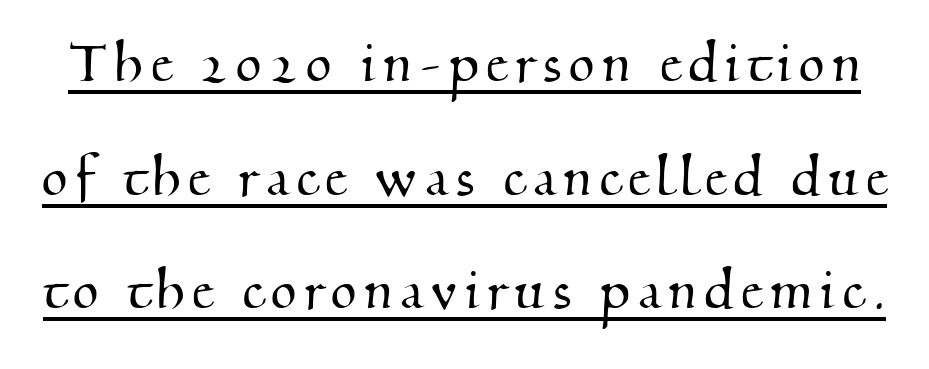
Q: Is the typeface a serif or a sans-serif typeface? A: Serif.
Q: Is the text underlined? A: Yes.
Q: Width (condensed, normal, or wide)? A: Normal.
Q: Stroke contrast? A: Medium.
Q: x-height? A: Small.
Q: Monospaced? A: No.
